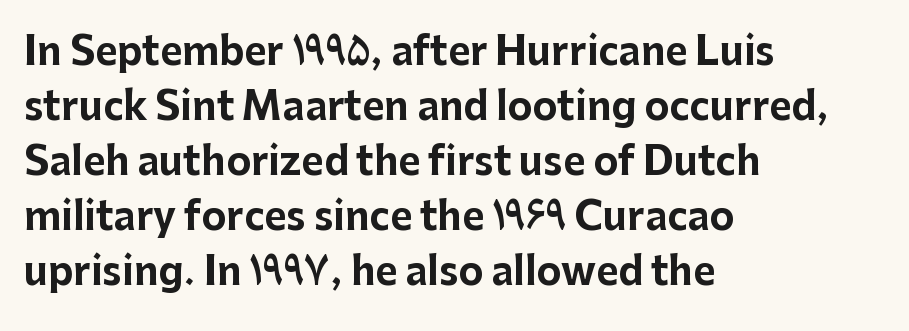
Q: Is the text bold? A: Yes.
Q: Is the text italic (slanted)? A: No, it is upright.
Q: Is the typeface a serif or a sans-serif typeface? A: Sans-serif.
Q: Is the text underlined? A: No.
Q: How is the paragraph aligned? A: Left-aligned.
Q: Is the spacing between letters normal or unusually wide? A: Normal.
Q: Is the spacing between lines tight, normal or loose? A: Normal.
Q: Width (condensed, normal, or wide)? A: Normal.
Q: Stroke contrast? A: Low.
Q: x-height? A: Medium.
Q: Monospaced? A: No.
